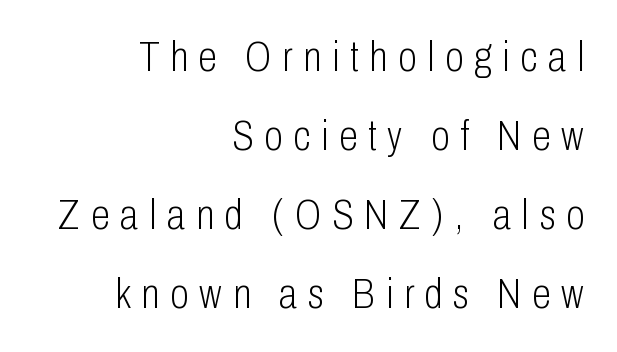
The image shows 43 px light, condensed sans-serif type, upright; set right-aligned, line spacing 1.84x, unusually wide letter spacing (+0.25 em), not underlined; low stroke contrast and a medium x-height.
